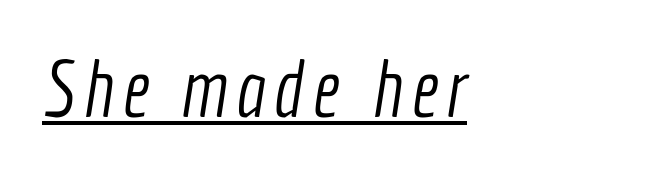
{"serif": "no", "bold": "no", "weight": "light", "width": "condensed", "x_height": "medium", "monospaced": "no", "underline": "yes", "align": "left", "glyph_px": 78}
